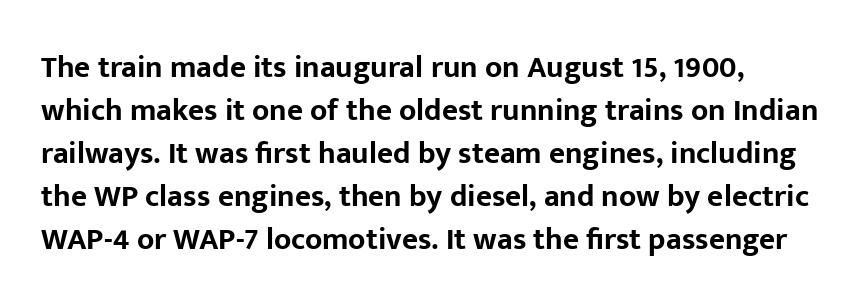
In terms of letterspacing, this is plain default setting. The rendering uses natural spacing where letterforms have individual widths. This sample uses a sans-serif face. No word sits above an underline. This is the regular roman posture of the typeface. All the whitespace from short lines collects on the right.
